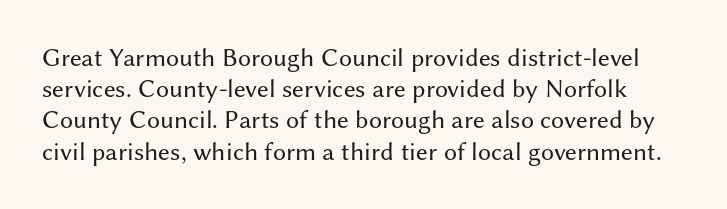
{"italic": "no", "bold": "no", "underline": "no", "line_spacing_ratio": 1.2, "letter_spacing": "normal", "letter_spacing_em": 0.0, "glyph_px": 26}
